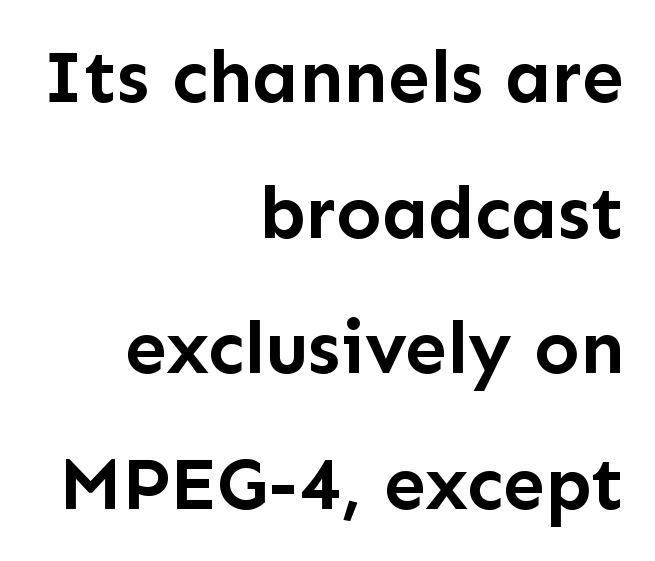
Q: Is the text bold? A: Yes.
Q: Is the text italic (slanted)? A: No, it is upright.
Q: Is the typeface a serif or a sans-serif typeface? A: Sans-serif.
Q: Is the text underlined? A: No.
Q: How is the paragraph aligned? A: Right-aligned.
Q: Is the spacing between letters normal or unusually wide? A: Normal.
Q: Width (condensed, normal, or wide)? A: Normal.
Q: Stroke contrast? A: Low.
Q: x-height? A: Medium.
Q: Monospaced? A: No.
